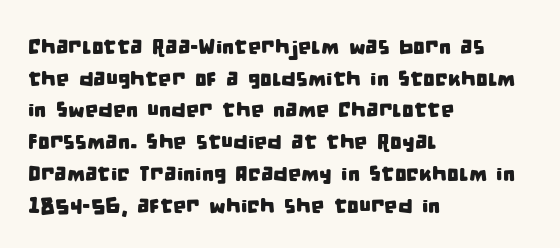
The image shows 21 px text type; set left-aligned, normal line spacing (1.51x), normal letter spacing, not underlined.
